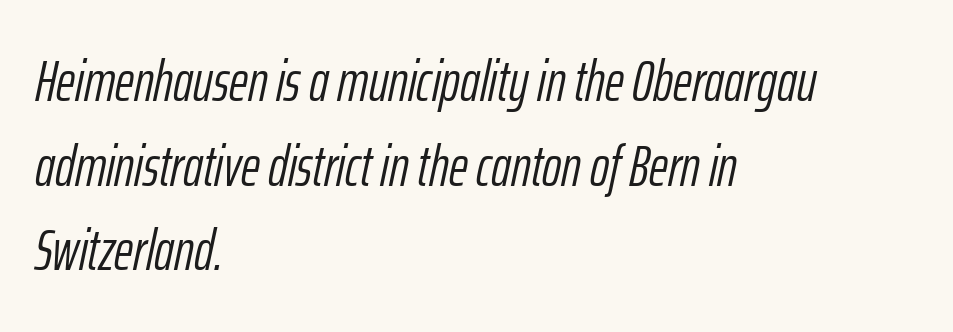
{"italic": "yes", "lean": "right", "slant_degrees": 12, "bold": "no", "weight": "light", "width": "condensed", "stroke_contrast": "low", "x_height": "medium", "monospaced": "no", "underline": "no", "align": "left", "line_spacing": "normal", "line_spacing_ratio": 1.46, "letter_spacing": "normal", "letter_spacing_em": 0.0, "glyph_px": 58}
